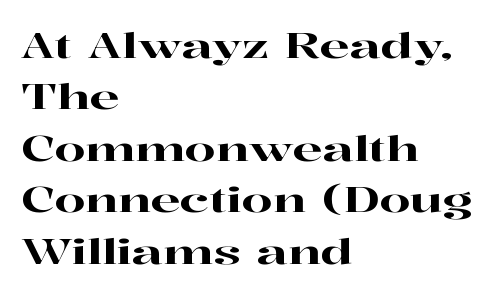
Q: Is the text italic (slanted)? A: No, it is upright.
Q: Is the typeface a serif or a sans-serif typeface? A: Serif.
Q: Is the text underlined? A: No.
Q: How is the paragraph aligned? A: Left-aligned.
Q: Is the spacing between letters normal or unusually wide? A: Normal.
Q: Is the spacing between lines tight, normal or loose? A: Normal.
Q: Width (condensed, normal, or wide)? A: Wide.
Q: Stroke contrast? A: High.
Q: x-height? A: Medium.
Q: Monospaced? A: No.
